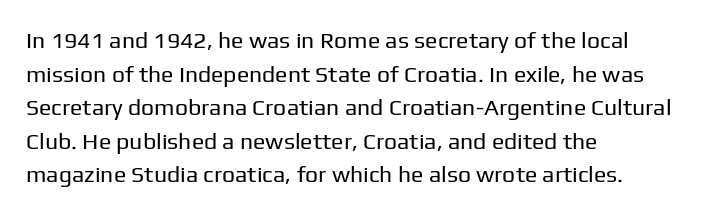
{"italic": "no", "bold": "no", "underline": "no", "align": "left", "line_spacing": "normal", "line_spacing_ratio": 1.46, "letter_spacing": "normal", "letter_spacing_em": 0.0, "glyph_px": 23}
